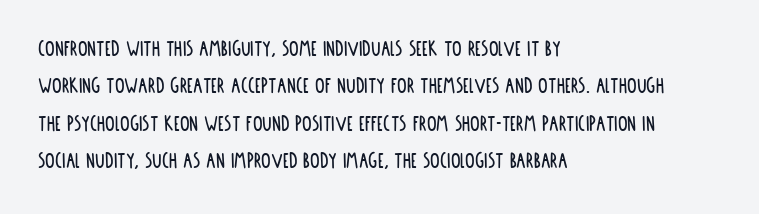
Q: Is the text italic (slanted)? A: No, it is upright.
Q: Is the text underlined? A: No.
Q: How is the paragraph aligned? A: Left-aligned.
Q: Is the spacing between letters normal or unusually wide? A: Normal.
Q: Is the spacing between lines tight, normal or loose? A: Normal.
